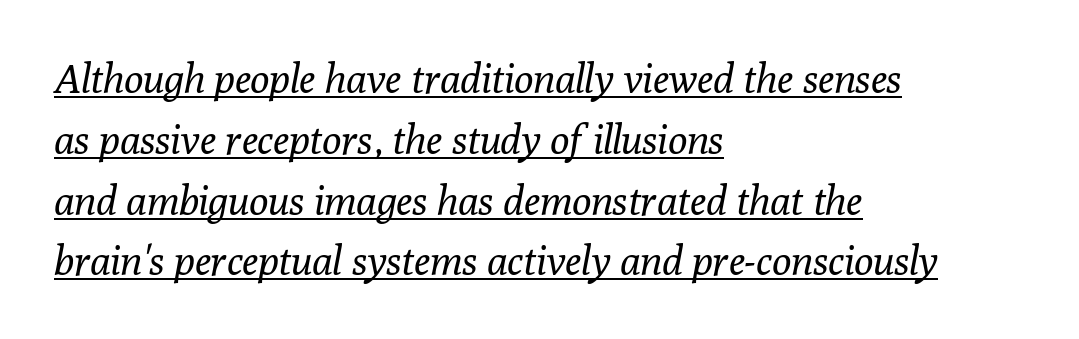
The image shows 40 px regular-weight serif type, italic (leaning right); set left-aligned, normal line spacing (1.52x), normal letter spacing, underlined; low stroke contrast and a medium x-height.
